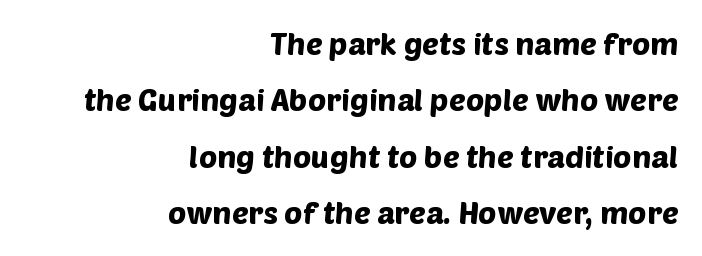
Q: Is the typeface a serif or a sans-serif typeface? A: Sans-serif.
Q: Is the text underlined? A: No.
Q: How is the paragraph aligned? A: Right-aligned.
Q: Is the spacing between letters normal or unusually wide? A: Normal.
Q: Width (condensed, normal, or wide)? A: Normal.
Q: Stroke contrast? A: Low.
Q: x-height? A: Large.
Q: Monospaced? A: No.
